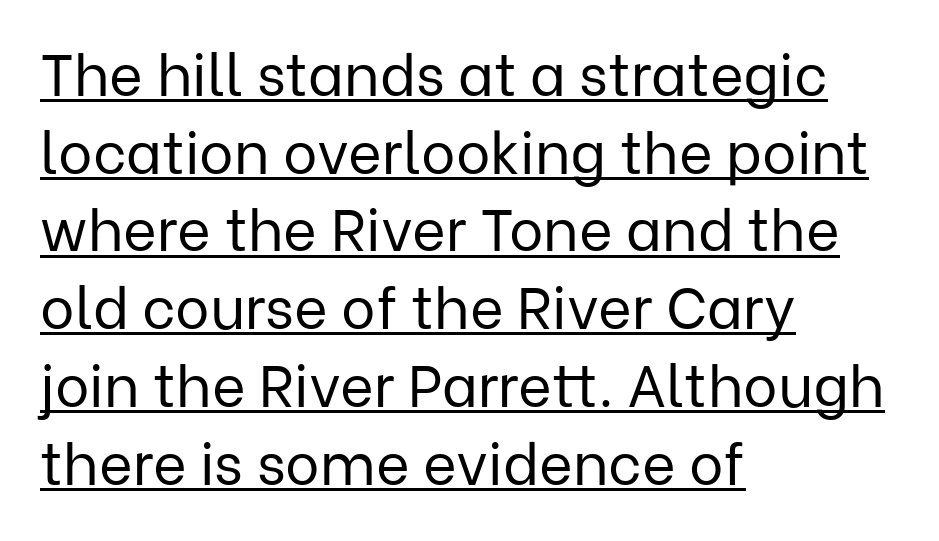
The image shows 58 px regular-weight sans-serif type, upright; set left-aligned, normal line spacing (1.34x), normal letter spacing, underlined; low stroke contrast and a medium x-height.
